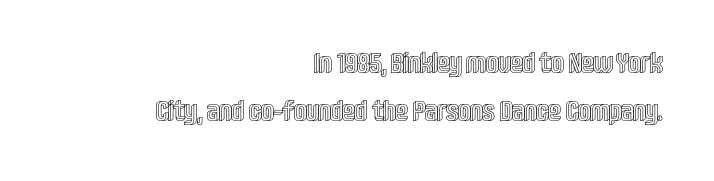
{"italic": "no", "width": "condensed", "x_height": "large", "monospaced": "no", "underline": "no", "align": "right", "line_spacing_ratio": 1.71, "letter_spacing": "normal", "letter_spacing_em": 0.0, "glyph_px": 28}
